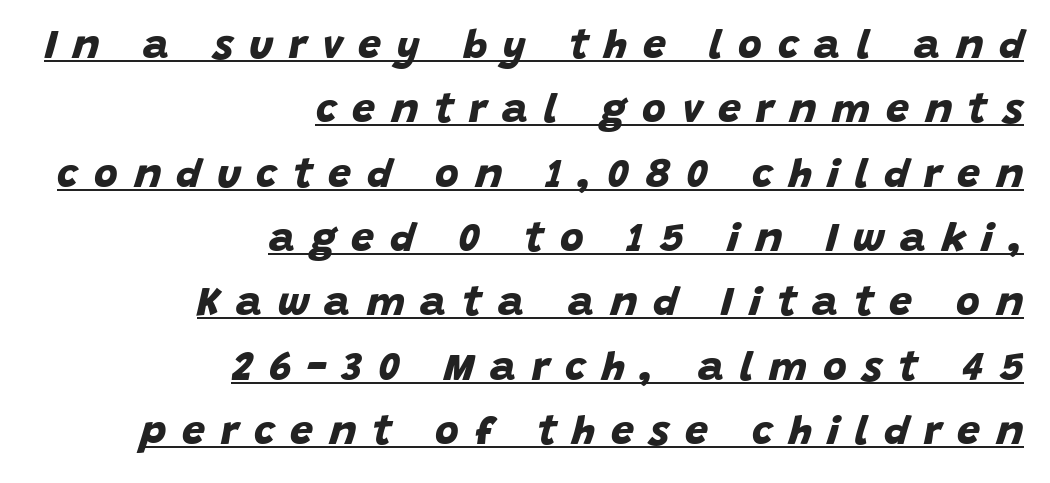
{"serif": "no", "bold": "yes", "weight": "bold", "width": "normal", "stroke_contrast": "low", "x_height": "large", "monospaced": "no", "underline": "yes", "align": "right", "line_spacing": "normal", "line_spacing_ratio": 1.57, "letter_spacing": "wide", "letter_spacing_em": 0.38, "glyph_px": 41}
